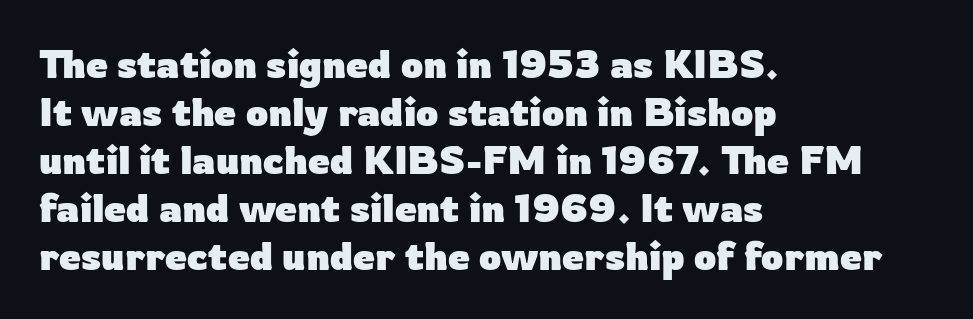
The image shows 39 px heavy sans-serif type, upright; set left-aligned, line spacing 1.23x, normal letter spacing, not underlined; low stroke contrast and a medium x-height.
